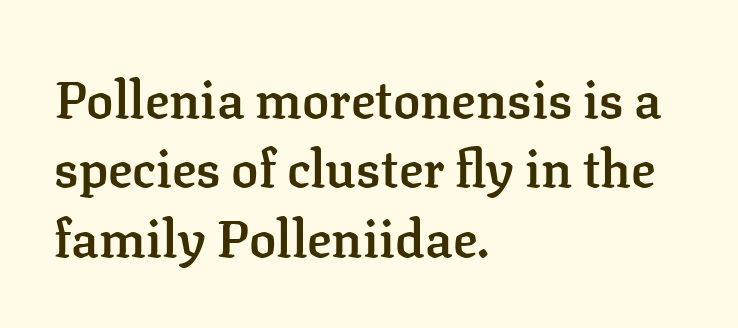
{"serif": "yes", "italic": "no", "bold": "semi", "weight": "semibold", "width": "normal", "stroke_contrast": "low", "x_height": "medium", "monospaced": "no", "underline": "no", "align": "left", "line_spacing": "normal", "line_spacing_ratio": 1.36, "letter_spacing": "normal", "letter_spacing_em": 0.0, "glyph_px": 51}
